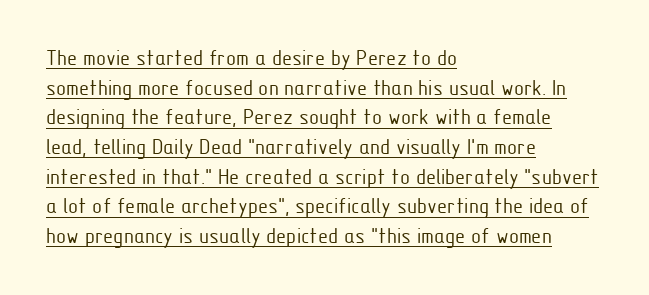
{"italic": "no", "bold": "no", "underline": "yes", "align": "left", "line_spacing": "normal", "line_spacing_ratio": 1.29, "letter_spacing": "normal", "letter_spacing_em": 0.0, "glyph_px": 23}
